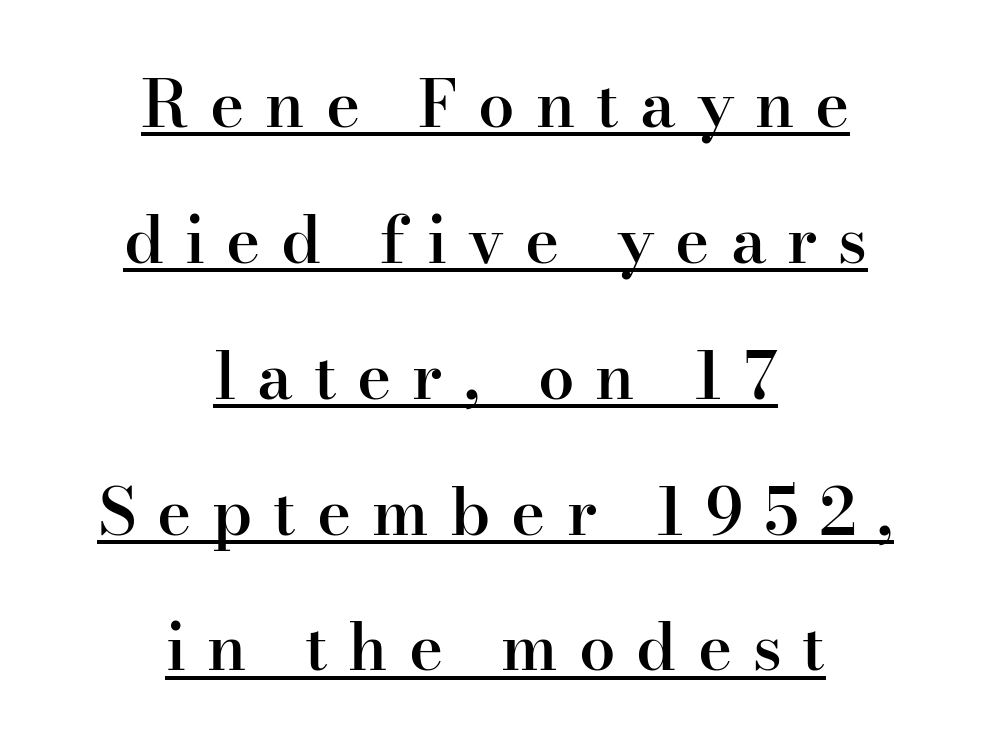
Q: Is the text bold? A: Semi-bold.
Q: Is the text italic (slanted)? A: No, it is upright.
Q: Is the typeface a serif or a sans-serif typeface? A: Serif.
Q: Is the text underlined? A: Yes.
Q: How is the paragraph aligned? A: Centered.
Q: Is the spacing between letters normal or unusually wide? A: Unusually wide.
Q: Is the spacing between lines tight, normal or loose? A: Loose.
Q: Width (condensed, normal, or wide)? A: Normal.
Q: Stroke contrast? A: High.
Q: x-height? A: Small.
Q: Monospaced? A: No.
